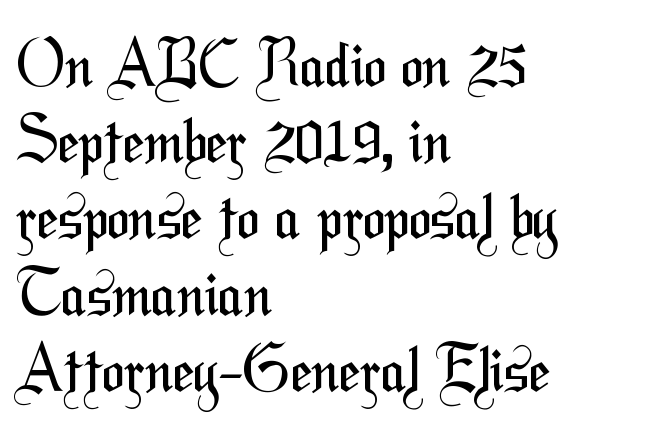
Nothing unusual about the tracking: characters are spaced as the font intends. A typesetter would call this leading conventional body-copy spacing. Unmarked baselines from the first word to the last. Note the varied advance widths — an 'i' is clearly narrower than an 'm'. Regarding serifs, this sample does without them.
